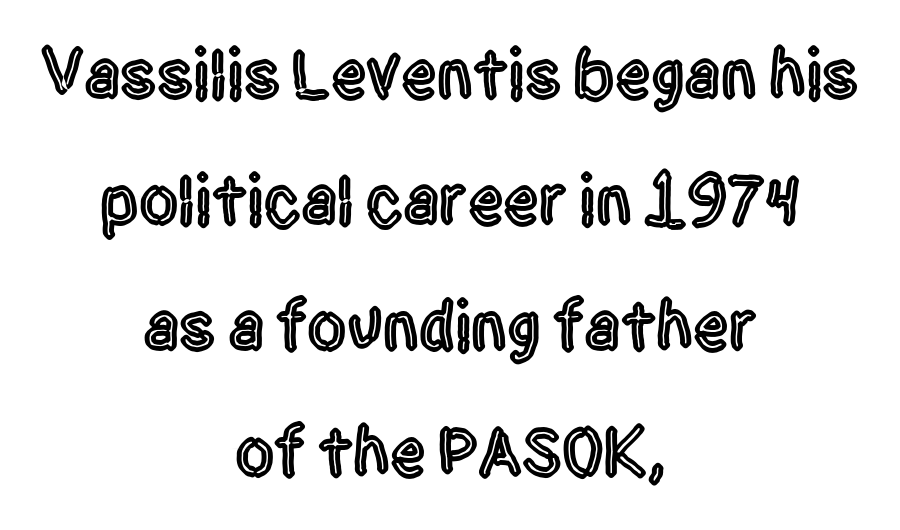
{"serif": "no", "italic": "no", "width": "condensed", "x_height": "large", "monospaced": "no", "underline": "no", "align": "center", "line_spacing_ratio": 1.8, "letter_spacing": "normal", "letter_spacing_em": 0.0, "glyph_px": 70}
